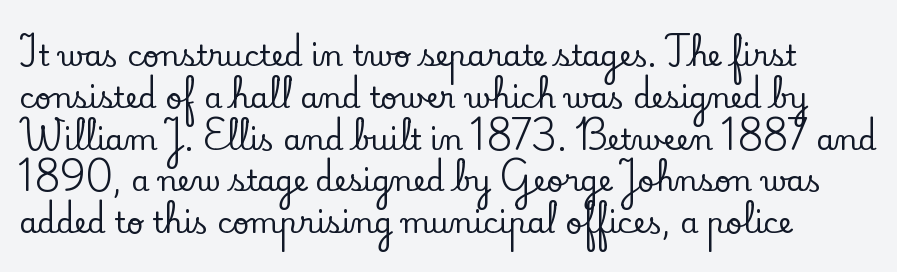
{"serif": "yes", "italic": "no", "width": "normal", "stroke_contrast": "low", "x_height": "small", "monospaced": "no", "underline": "no", "align": "left", "line_spacing": "normal", "line_spacing_ratio": 1.44, "letter_spacing": "normal", "letter_spacing_em": 0.0, "glyph_px": 29}
